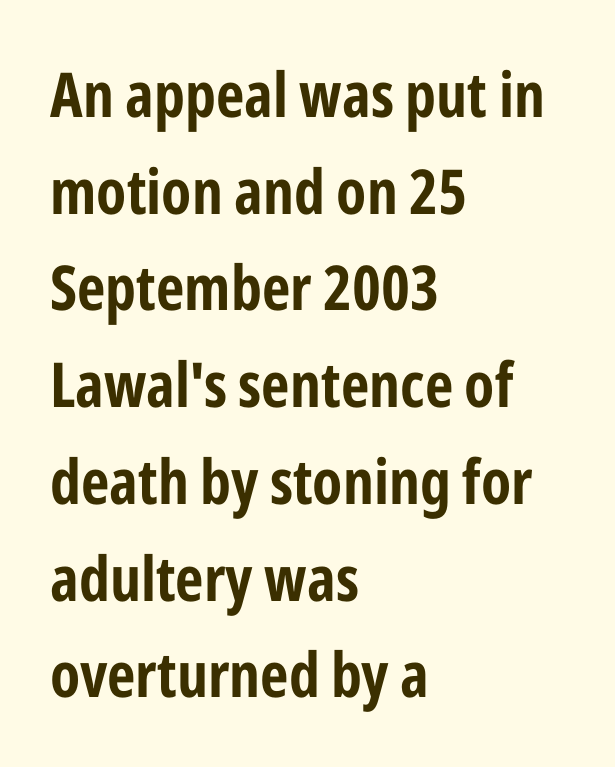
No word sits above an underline. Typeset ragged right — the left edge is the straight one. Line spacing here is normal. Is there any slant? The stems are plumb. Tracking here is standard; glyphs follow each other at the usual distance.
